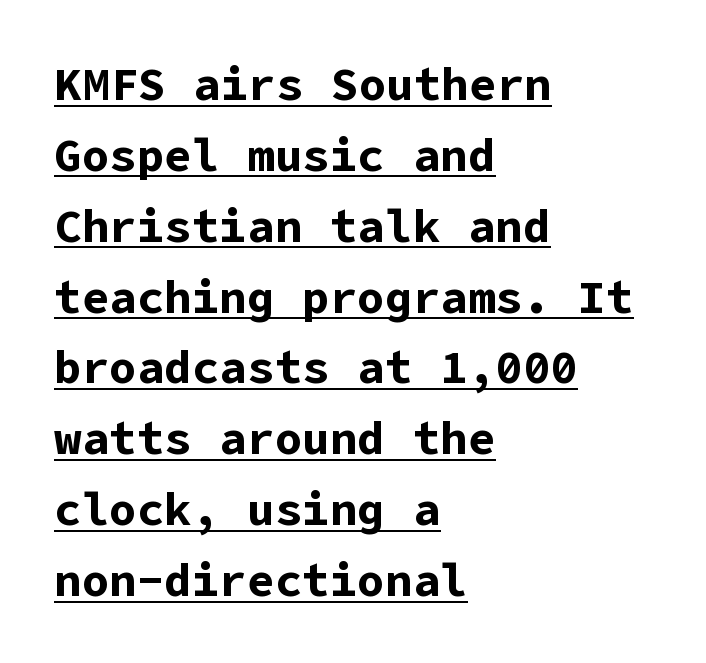
The image shows 46 px bold sans-serif type, upright; set left-aligned, normal line spacing (1.54x), normal letter spacing, underlined; low stroke contrast and a medium x-height.
